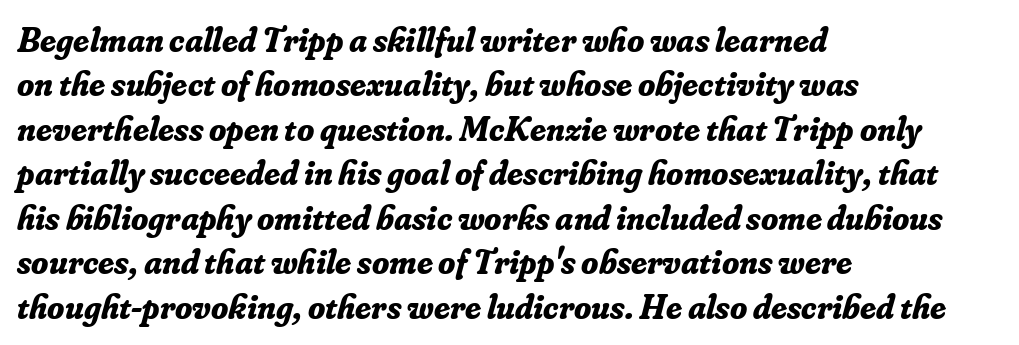
{"serif": "yes", "italic": "yes", "lean": "right", "slant_degrees": 16, "bold": "yes", "weight": "bold", "width": "normal", "stroke_contrast": "low", "x_height": "small", "monospaced": "no", "underline": "no", "align": "left", "line_spacing": "normal", "line_spacing_ratio": 1.27, "letter_spacing": "normal", "letter_spacing_em": 0.0, "glyph_px": 35}
